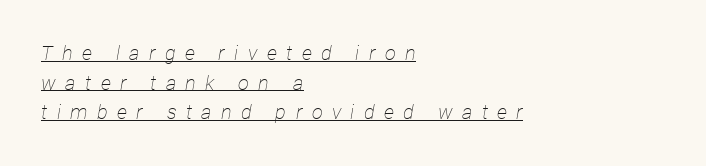
The image shows 20 px text type, italic (leaning right); set left-aligned, normal line spacing (1.48x), unusually wide letter spacing (+0.47 em), underlined.
